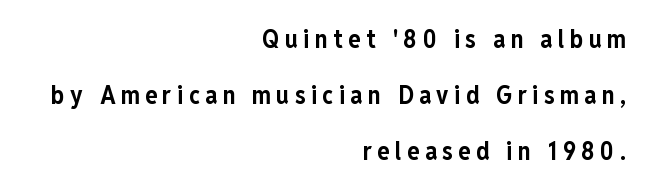
The image shows 25 px bold type, upright; set right-aligned, loose line spacing (2.24x), unusually wide letter spacing (+0.22 em), not underlined.
